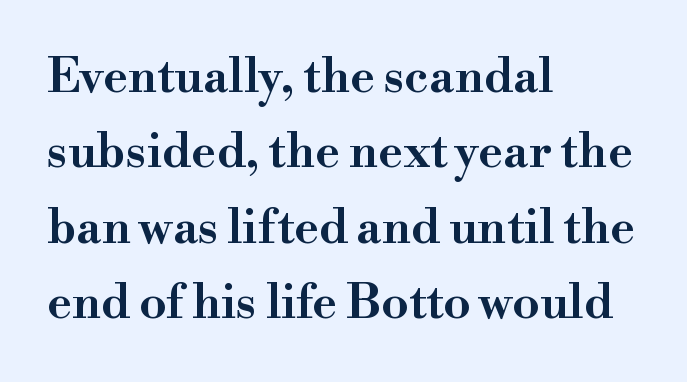
The passage shown is typeset with a serif family. Underlining? Definitely not there. The paragraph shown leans on its left margin. Note the varied advance widths — an 'i' is clearly narrower than an 'm'.
